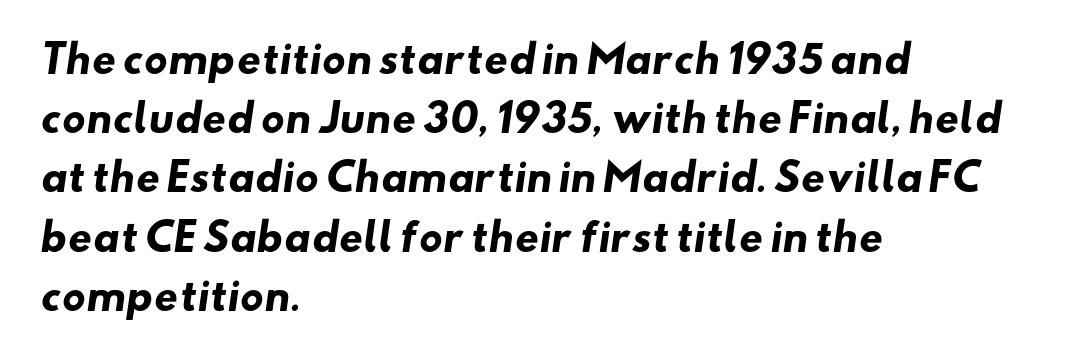
The image shows 37 px heavy, wide sans-serif type; set left-aligned, normal line spacing (1.6x), normal letter spacing, not underlined; low stroke contrast and a small x-height.
